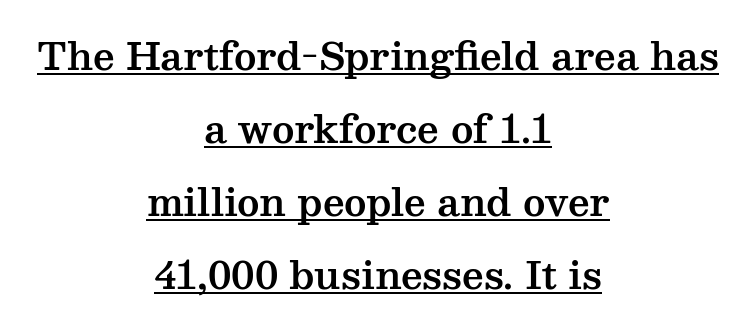
Look at the tracking — it's just the regular setting, nothing added. Glance below the letters and you will spot a drawn line. The rendering uses natural spacing where letterforms have individual widths. Regarding serifs, this sample has them.
